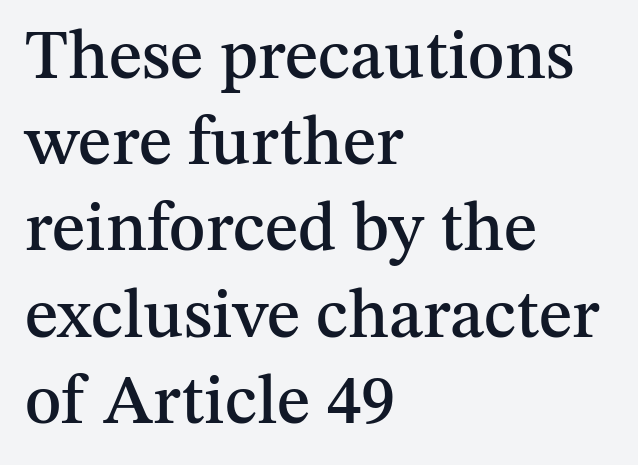
{"serif": "yes", "italic": "no", "width": "normal", "stroke_contrast": "medium", "x_height": "medium", "monospaced": "no", "underline": "no", "align": "left", "line_spacing": "normal", "line_spacing_ratio": 1.25, "letter_spacing": "normal", "letter_spacing_em": 0.0, "glyph_px": 69}
